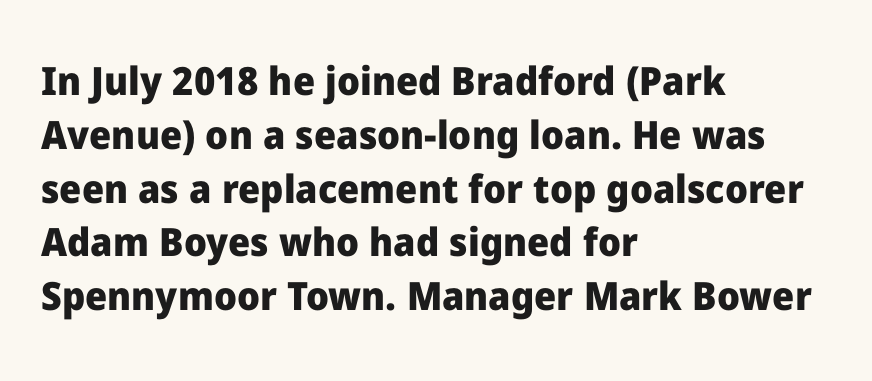
The image shows 39 px heavy sans-serif type, upright; set left-aligned, normal line spacing (1.38x), normal letter spacing, not underlined; low stroke contrast and a medium x-height.
